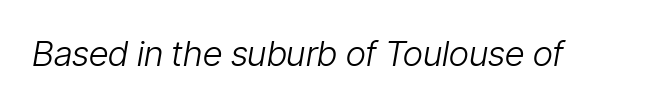
The image shows 35 px light, condensed type, italic (leaning right); set normal letter spacing, not underlined; low stroke contrast and a medium x-height.
